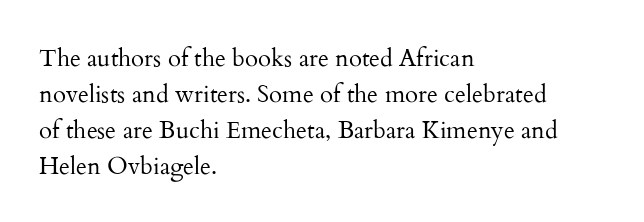
{"italic": "no", "bold": "no", "underline": "no", "align": "left", "line_spacing": "normal", "line_spacing_ratio": 1.5, "letter_spacing": "normal", "letter_spacing_em": 0.0, "glyph_px": 24}
